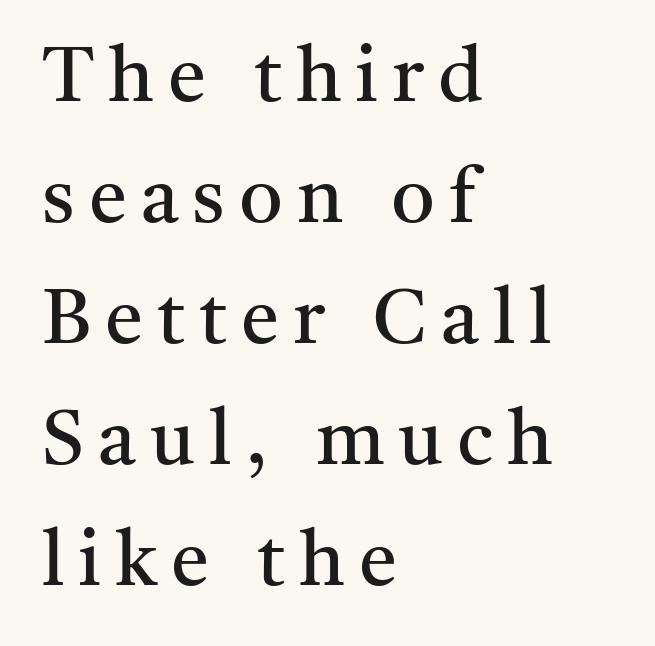
Q: Is the text bold? A: No.
Q: Is the text italic (slanted)? A: No, it is upright.
Q: Is the typeface a serif or a sans-serif typeface? A: Serif.
Q: Is the text underlined? A: No.
Q: How is the paragraph aligned? A: Left-aligned.
Q: Is the spacing between lines tight, normal or loose? A: Normal.
Q: Width (condensed, normal, or wide)? A: Normal.
Q: Stroke contrast? A: Medium.
Q: x-height? A: Medium.
Q: Monospaced? A: No.
